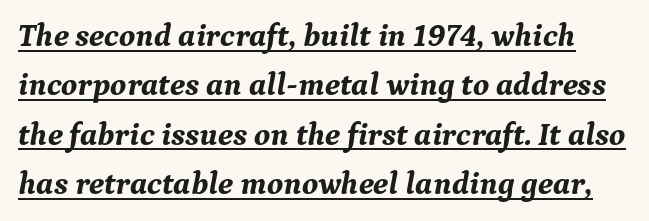
Beneath each row of characters lies a ruled line. Rows of type keep a routine distance in the vertical direction. The tracking reads as untouched default to a designer's eye. Slanted lettering throughout. Little horizontal feet cap the strokes, marking this as serif type. What weight is shown? A full bold with thick strokes.
